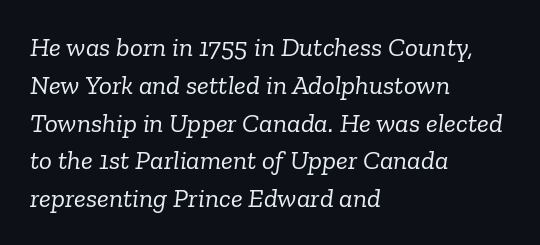
Q: Is the text bold? A: No.
Q: Is the text italic (slanted)? A: Yes, it leans right by about 6 degrees.
Q: Is the text underlined? A: No.
Q: How is the paragraph aligned? A: Left-aligned.
Q: Is the spacing between letters normal or unusually wide? A: Normal.
Q: Is the spacing between lines tight, normal or loose? A: Normal.
